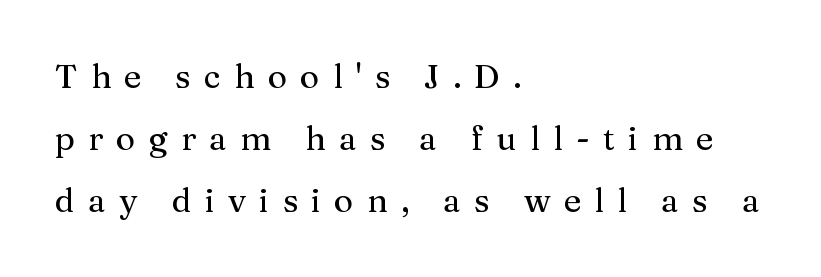
Q: Is the text italic (slanted)? A: No, it is upright.
Q: Is the typeface a serif or a sans-serif typeface? A: Serif.
Q: Is the text underlined? A: No.
Q: How is the paragraph aligned? A: Left-aligned.
Q: Is the spacing between letters normal or unusually wide? A: Unusually wide.
Q: Width (condensed, normal, or wide)? A: Normal.
Q: Stroke contrast? A: Medium.
Q: x-height? A: Medium.
Q: Monospaced? A: No.
